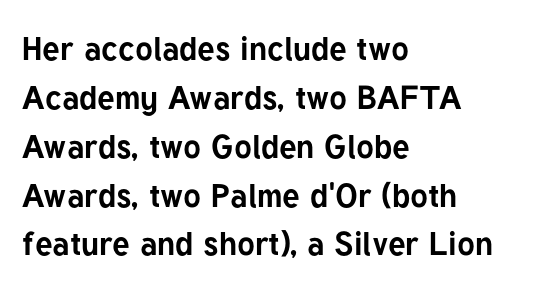
{"serif": "no", "italic": "no", "bold": "yes", "weight": "bold", "width": "normal", "stroke_contrast": "low", "x_height": "medium", "monospaced": "no", "underline": "no", "align": "left", "line_spacing": "normal", "line_spacing_ratio": 1.48, "letter_spacing": "normal", "letter_spacing_em": 0.0, "glyph_px": 33}
